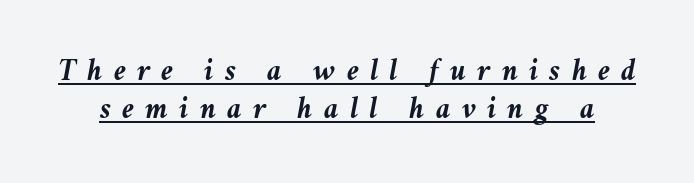
Character widths vary here, with narrow letters taking less room than wide ones. Italic: yes, the glyphs are oblique. Someone cranked the tracking dial way up on this one. The glyphs are accompanied by a horizontal stroke just below them. Typesetter's note: full bold, strokes at maximum text heaviness.
